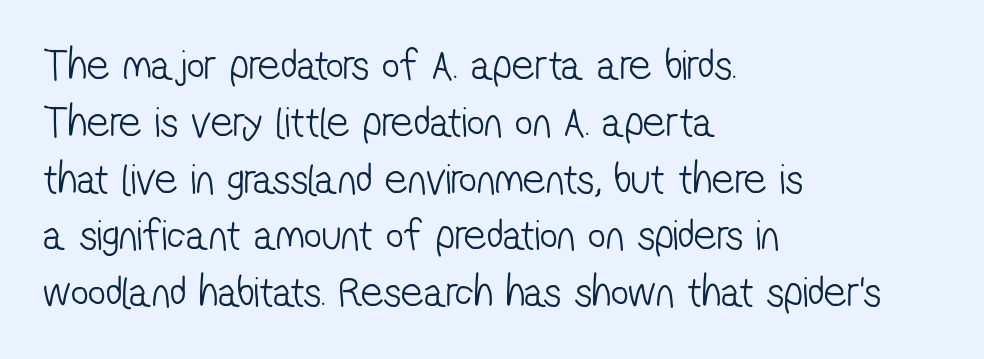
Q: Is the text bold? A: No.
Q: Is the typeface a serif or a sans-serif typeface? A: Sans-serif.
Q: Is the text underlined? A: No.
Q: How is the paragraph aligned? A: Left-aligned.
Q: Is the spacing between letters normal or unusually wide? A: Normal.
Q: Is the spacing between lines tight, normal or loose? A: Normal.
Q: Width (condensed, normal, or wide)? A: Condensed.
Q: Stroke contrast? A: Low.
Q: x-height? A: Medium.
Q: Monospaced? A: No.
